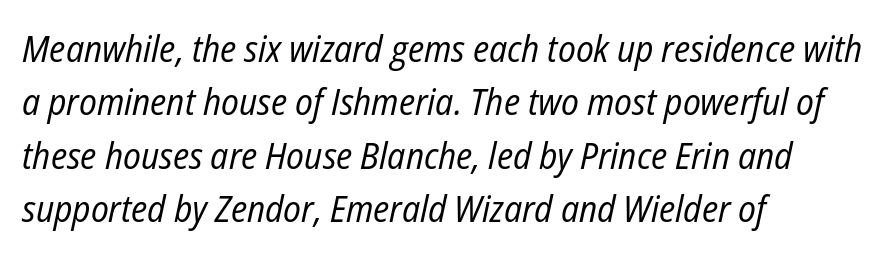
The image shows 37 px regular-weight, condensed type, italic (leaning right); set left-aligned, normal line spacing (1.44x), normal letter spacing, not underlined; low stroke contrast and a medium x-height.
